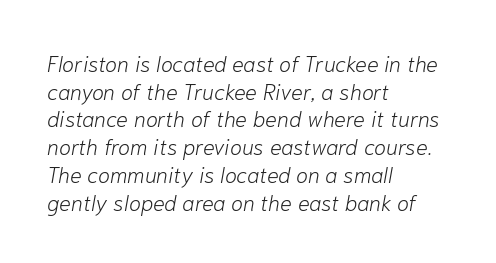
The image shows 22 px text type, italic (leaning right); set left-aligned, normal line spacing (1.26x), normal letter spacing, not underlined.
